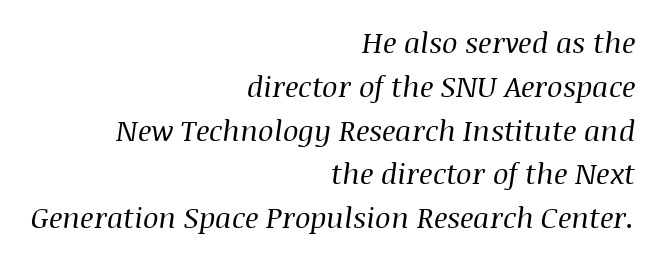
A typesetter would mark this as italic. Caption: multi-line text, flush right, ragged left. Think of a printed novel: that variable character pitch is what you see here. Bare-footed words on every line. Words appear dense and cohesive because spacing is normal.
